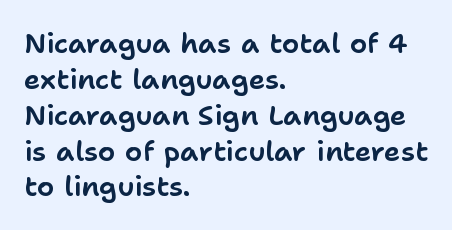
{"serif": "no", "italic": "no", "width": "normal", "stroke_contrast": "low", "x_height": "medium", "monospaced": "no", "underline": "no", "align": "left", "line_spacing": "normal", "line_spacing_ratio": 1.28, "letter_spacing": "normal", "letter_spacing_em": 0.0, "glyph_px": 28}
